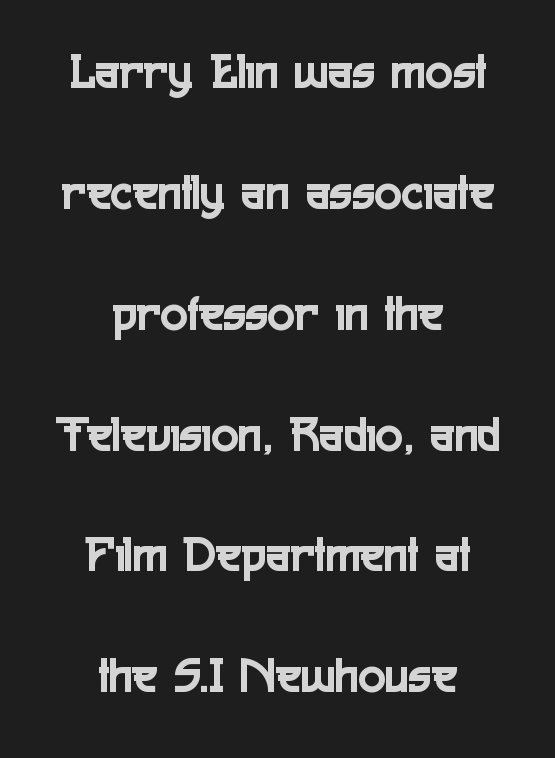
{"serif": "no", "italic": "no", "width": "condensed", "x_height": "medium", "monospaced": "no", "underline": "no", "align": "center", "line_spacing": "loose", "line_spacing_ratio": 2.37, "letter_spacing": "normal", "letter_spacing_em": 0.0, "glyph_px": 51}
